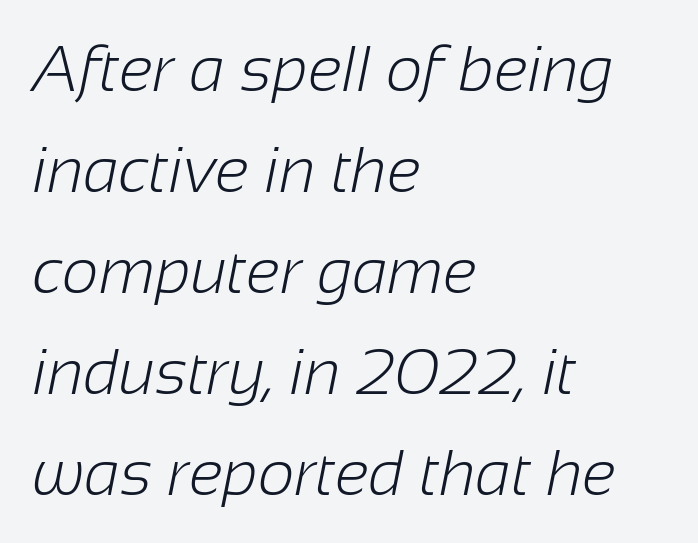
Q: Is the text bold? A: No.
Q: Is the typeface a serif or a sans-serif typeface? A: Sans-serif.
Q: Is the text underlined? A: No.
Q: How is the paragraph aligned? A: Left-aligned.
Q: Is the spacing between letters normal or unusually wide? A: Normal.
Q: Is the spacing between lines tight, normal or loose? A: Normal.
Q: Width (condensed, normal, or wide)? A: Normal.
Q: Stroke contrast? A: Low.
Q: x-height? A: Medium.
Q: Monospaced? A: No.
